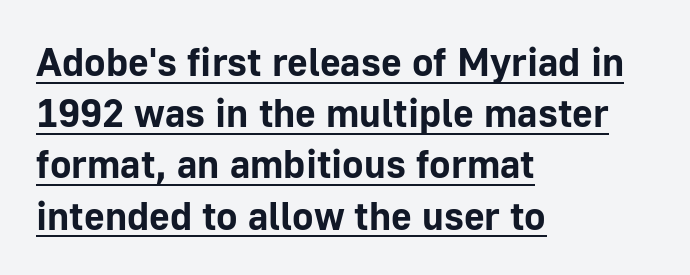
{"serif": "no", "italic": "no", "bold": "yes", "weight": "bold", "width": "normal", "stroke_contrast": "low", "x_height": "medium", "monospaced": "no", "underline": "yes", "align": "left", "line_spacing": "normal", "line_spacing_ratio": 1.28, "letter_spacing": "normal", "letter_spacing_em": 0.0, "glyph_px": 40}
